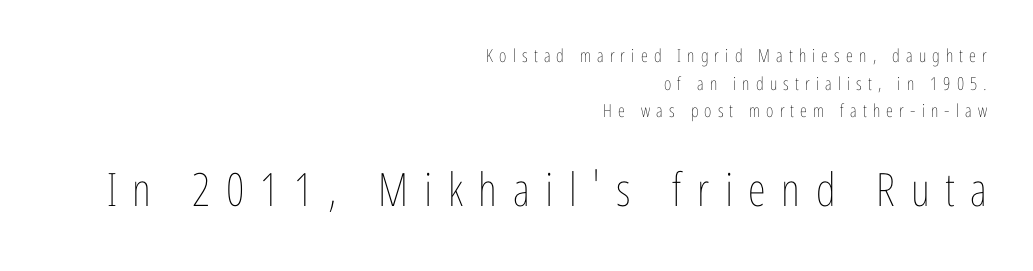
Q: Is the text bold? A: No.
Q: Is the text italic (slanted)? A: No, it is upright.
Q: Is the text underlined? A: No.
Q: How is the paragraph aligned? A: Right-aligned.
Q: Is the spacing between letters normal or unusually wide? A: Unusually wide.
Q: Is the spacing between lines tight, normal or loose? A: Normal.
Q: Which block of text is set in a larger size, the first (top) or the second (bottom)? A: The second (bottom) one.
Q: Width (condensed, normal, or wide)? A: Condensed.
Q: Stroke contrast? A: Low.
Q: x-height? A: Medium.
Q: Monospaced? A: No.
